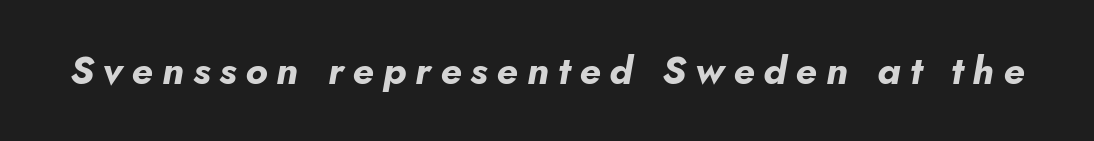
Is the type bold? Yes — the strokes are clearly thick and heavy. It's the slanting kind of type. Type without underlining. A typesetter would call this proportional, since set widths differ per character. The rendering inserts visible extra space after every character.
